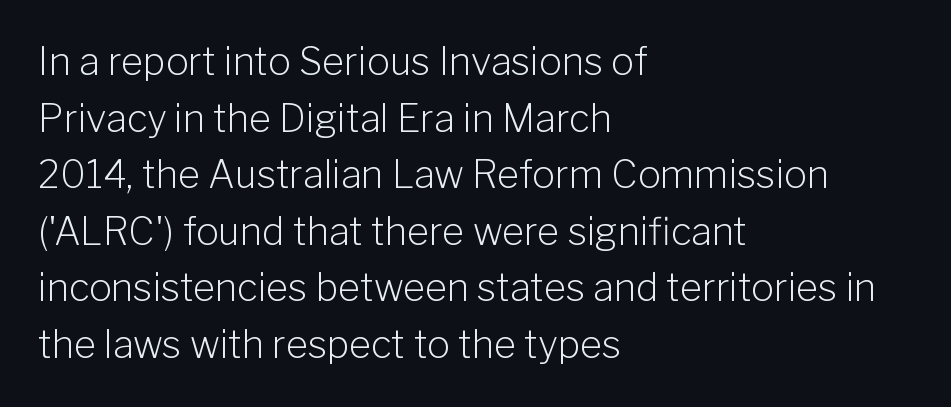
Q: Is the text bold? A: No.
Q: Is the text italic (slanted)? A: No, it is upright.
Q: Is the typeface a serif or a sans-serif typeface? A: Sans-serif.
Q: Is the text underlined? A: No.
Q: How is the paragraph aligned? A: Left-aligned.
Q: Is the spacing between letters normal or unusually wide? A: Normal.
Q: Is the spacing between lines tight, normal or loose? A: Normal.
Q: Width (condensed, normal, or wide)? A: Normal.
Q: Stroke contrast? A: Low.
Q: x-height? A: Medium.
Q: Monospaced? A: No.
